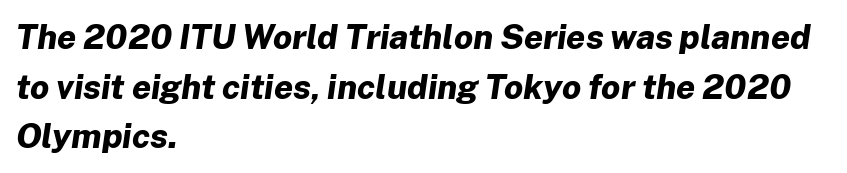
{"italic": "yes", "lean": "right", "slant_degrees": 8, "bold": "yes", "weight": "bold", "width": "normal", "stroke_contrast": "low", "x_height": "medium", "monospaced": "no", "underline": "no", "align": "left", "line_spacing": "normal", "line_spacing_ratio": 1.46, "letter_spacing": "normal", "letter_spacing_em": 0.0, "glyph_px": 34}
